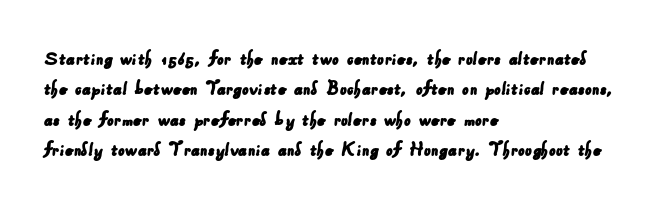
The image shows 21 px text type; set left-aligned, normal line spacing (1.45x), normal letter spacing, not underlined.
